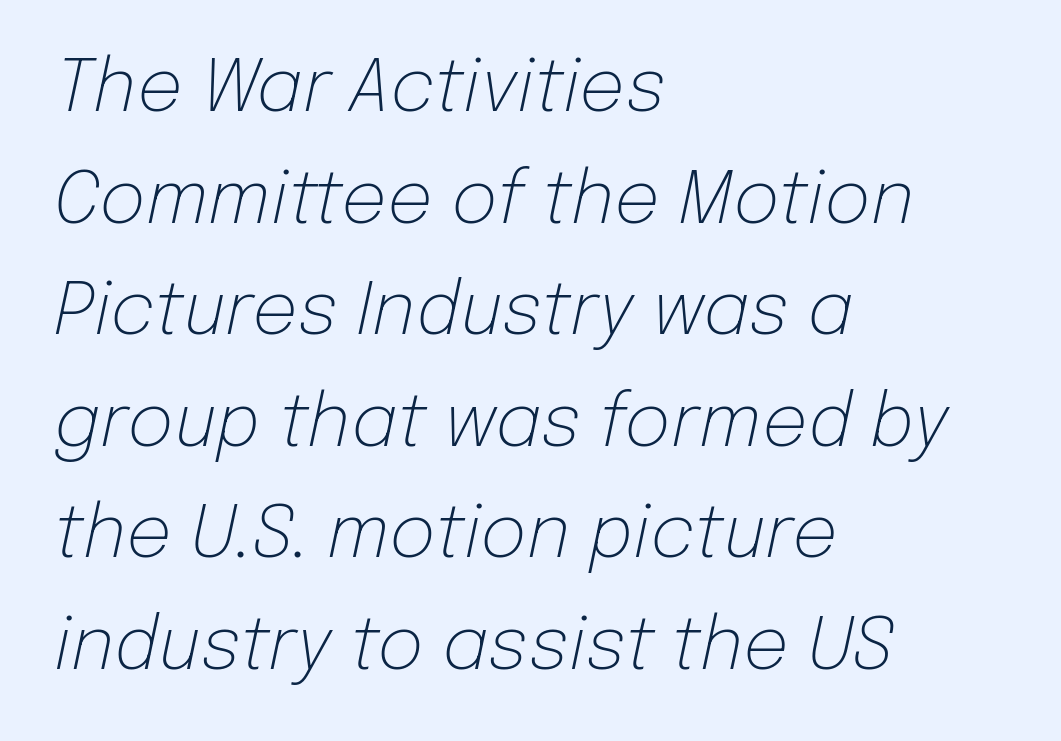
{"italic": "yes", "lean": "right", "slant_degrees": 12, "bold": "no", "weight": "light", "width": "normal", "stroke_contrast": "low", "x_height": "medium", "monospaced": "no", "underline": "no", "align": "left", "line_spacing": "normal", "line_spacing_ratio": 1.55, "letter_spacing": "normal", "letter_spacing_em": 0.0, "glyph_px": 72}
